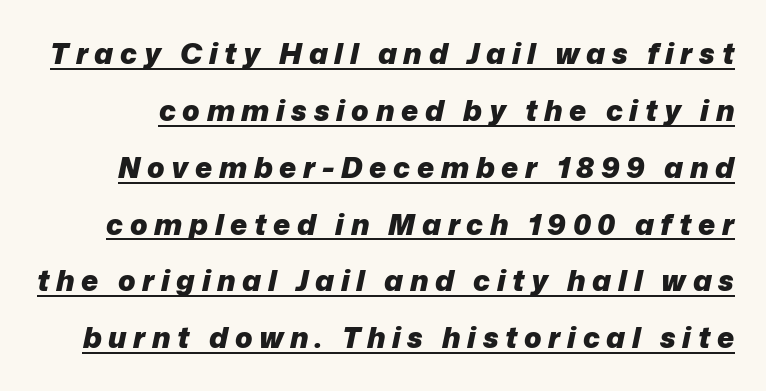
The image shows 29 px heavy type, italic (leaning right); set loose line spacing (1.96x), unusually wide letter spacing (+0.23 em), underlined; low stroke contrast and a medium x-height.
